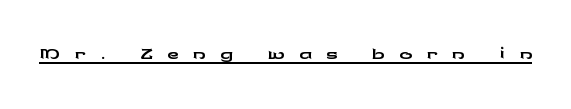
Q: Is the text italic (slanted)? A: No, it is upright.
Q: Is the typeface a serif or a sans-serif typeface? A: Sans-serif.
Q: Is the text underlined? A: Yes.
Q: Is the spacing between letters normal or unusually wide? A: Unusually wide.
Q: Width (condensed, normal, or wide)? A: Wide.
Q: Stroke contrast? A: Low.
Q: x-height? A: Medium.
Q: Monospaced? A: No.
